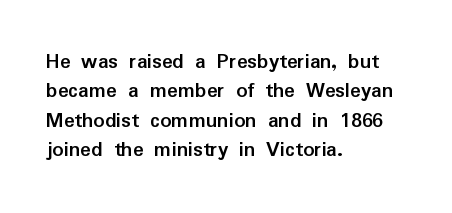
The image shows 22 px bold type, upright; set left-aligned, normal line spacing (1.33x), normal letter spacing, not underlined.
